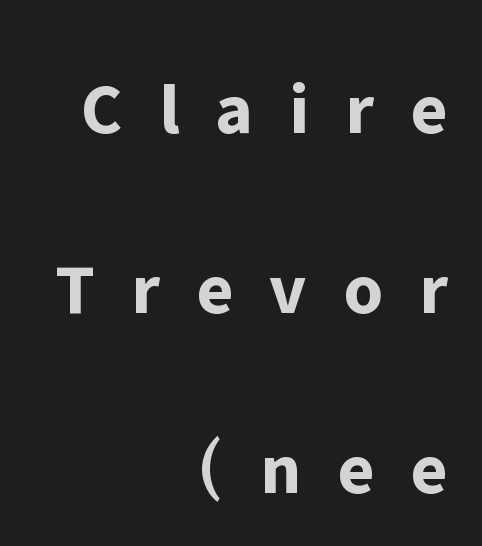
{"serif": "no", "italic": "no", "bold": "yes", "weight": "bold", "width": "normal", "stroke_contrast": "low", "x_height": "medium", "monospaced": "no", "underline": "no", "align": "right", "line_spacing": "loose", "line_spacing_ratio": 2.43, "letter_spacing": "wide", "letter_spacing_em": 0.49, "glyph_px": 74}
